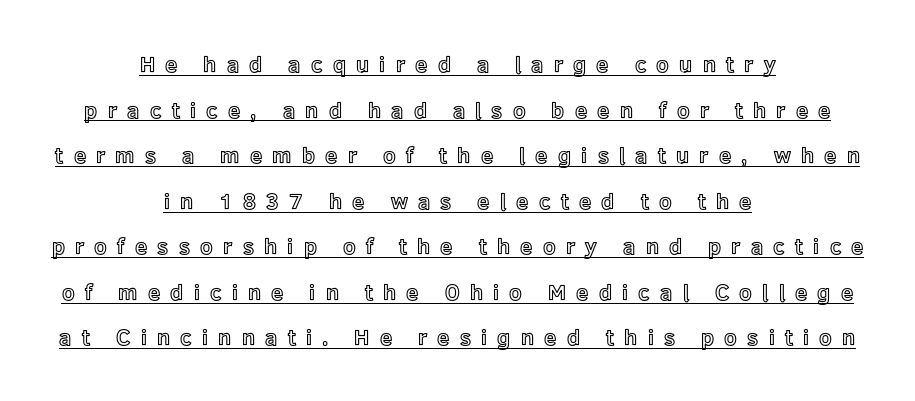
The image shows 22 px text type, upright; set centered, loose line spacing (2.07x), unusually wide letter spacing (+0.47 em), underlined.
